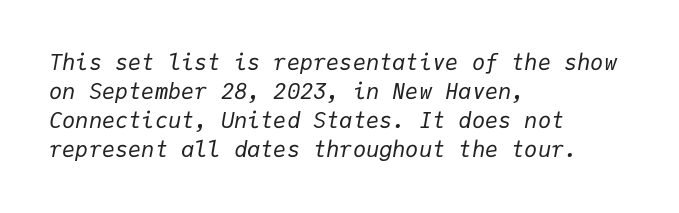
Q: Is the text bold? A: No.
Q: Is the text italic (slanted)? A: Yes, it leans right by about 9 degrees.
Q: Is the text underlined? A: No.
Q: How is the paragraph aligned? A: Left-aligned.
Q: Is the spacing between letters normal or unusually wide? A: Normal.
Q: Is the spacing between lines tight, normal or loose? A: Normal.
